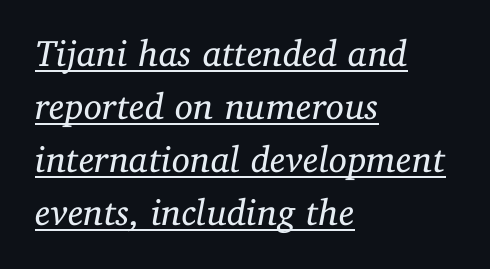
Q: Is the text bold? A: No.
Q: Is the text italic (slanted)? A: Yes, it leans right by about 11 degrees.
Q: Is the typeface a serif or a sans-serif typeface? A: Serif.
Q: Is the text underlined? A: Yes.
Q: How is the paragraph aligned? A: Left-aligned.
Q: Is the spacing between letters normal or unusually wide? A: Normal.
Q: Is the spacing between lines tight, normal or loose? A: Normal.
Q: Width (condensed, normal, or wide)? A: Normal.
Q: Stroke contrast? A: Low.
Q: x-height? A: Medium.
Q: Monospaced? A: No.
